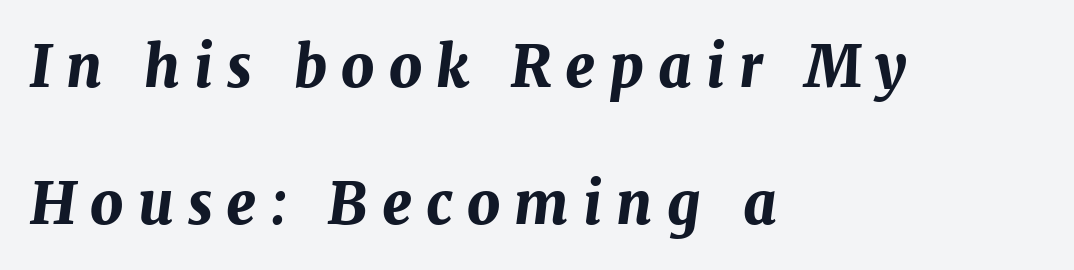
{"italic": "yes", "lean": "right", "slant_degrees": 7, "bold": "yes", "weight": "bold", "width": "normal", "stroke_contrast": "medium", "x_height": "medium", "monospaced": "no", "underline": "no", "align": "left", "line_spacing": "loose", "line_spacing_ratio": 2.4, "letter_spacing": "wide", "letter_spacing_em": 0.25, "glyph_px": 57}
